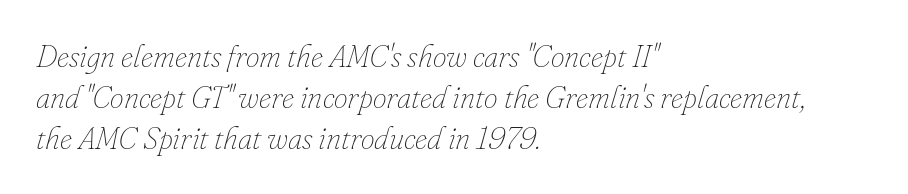
{"italic": "yes", "lean": "right", "slant_degrees": 16, "bold": "no", "weight": "thin", "width": "normal", "stroke_contrast": "low", "x_height": "small", "monospaced": "no", "underline": "no", "align": "left", "line_spacing": "normal", "line_spacing_ratio": 1.33, "letter_spacing": "normal", "letter_spacing_em": 0.0, "glyph_px": 31}
